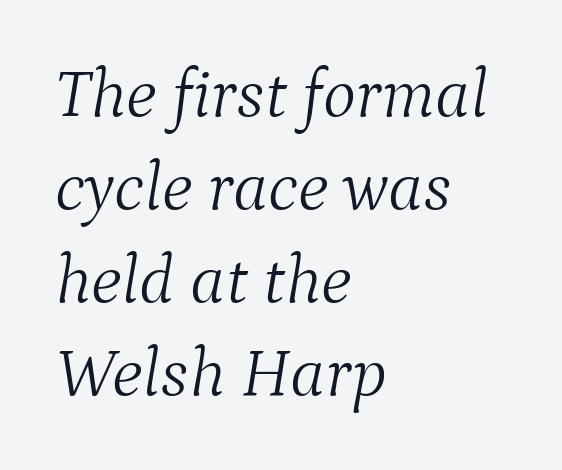
{"serif": "yes", "italic": "yes", "lean": "right", "slant_degrees": 9, "bold": "no", "weight": "light", "width": "normal", "stroke_contrast": "medium", "x_height": "medium", "monospaced": "no", "underline": "no", "align": "left", "line_spacing": "normal", "line_spacing_ratio": 1.33, "letter_spacing": "normal", "letter_spacing_em": 0.0, "glyph_px": 70}
